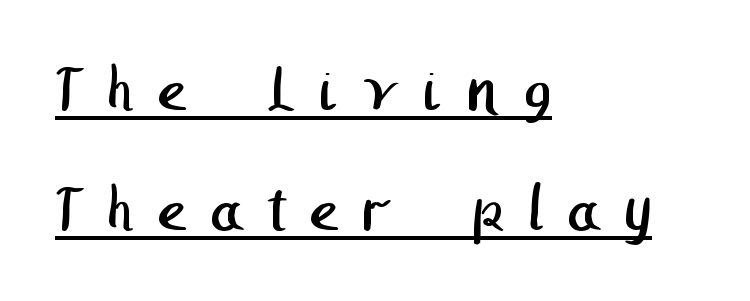
The image shows 69 px regular-weight sans-serif type; set left-aligned, line spacing 1.74x, unusually wide letter spacing (+0.33 em), underlined; low stroke contrast and a medium x-height.
